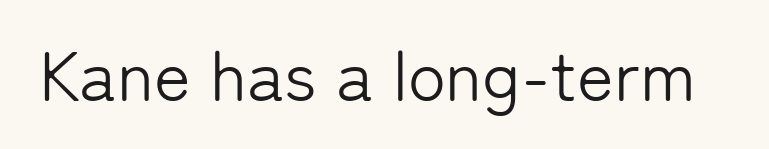
Q: Is the text bold? A: No.
Q: Is the text italic (slanted)? A: No, it is upright.
Q: Is the typeface a serif or a sans-serif typeface? A: Sans-serif.
Q: Is the text underlined? A: No.
Q: Is the spacing between letters normal or unusually wide? A: Normal.
Q: Width (condensed, normal, or wide)? A: Normal.
Q: Stroke contrast? A: Low.
Q: x-height? A: Medium.
Q: Monospaced? A: No.
